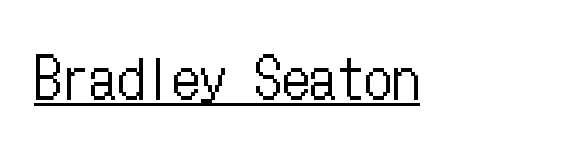
The letters sit at their default tracking, neither squeezed nor spread. You can tell it's not italic because the verticals are truly vertical. Somebody hit Ctrl+U on this one — the words are underlined. The passage shown is not bold in any degree.
